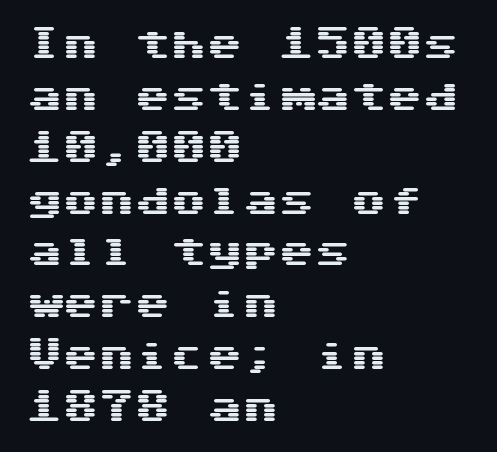
The image shows 36 px wide sans-serif type, upright; set left-aligned, normal line spacing (1.44x), normal letter spacing, not underlined; medium stroke contrast and a medium x-height.
